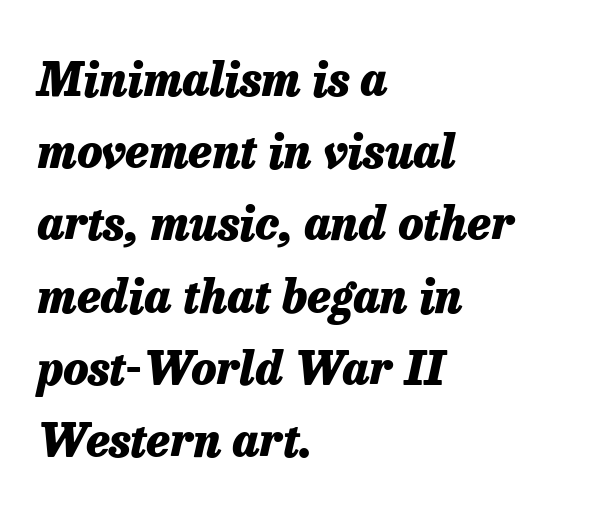
The foot of each line stays bare and open. Line starts are locked; line ends wander. The line texture is even and compact thanks to regular tracking. The typography opts for an oblique posture over an upright one.
